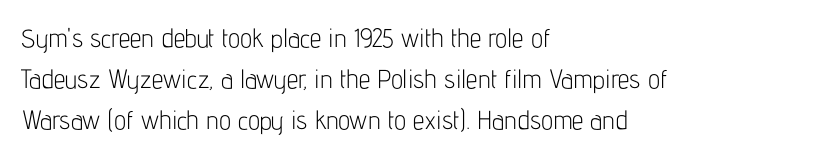
Q: Is the text bold? A: No.
Q: Is the text italic (slanted)? A: No, it is upright.
Q: Is the text underlined? A: No.
Q: How is the paragraph aligned? A: Left-aligned.
Q: Is the spacing between letters normal or unusually wide? A: Normal.
Q: Is the spacing between lines tight, normal or loose? A: Normal.
